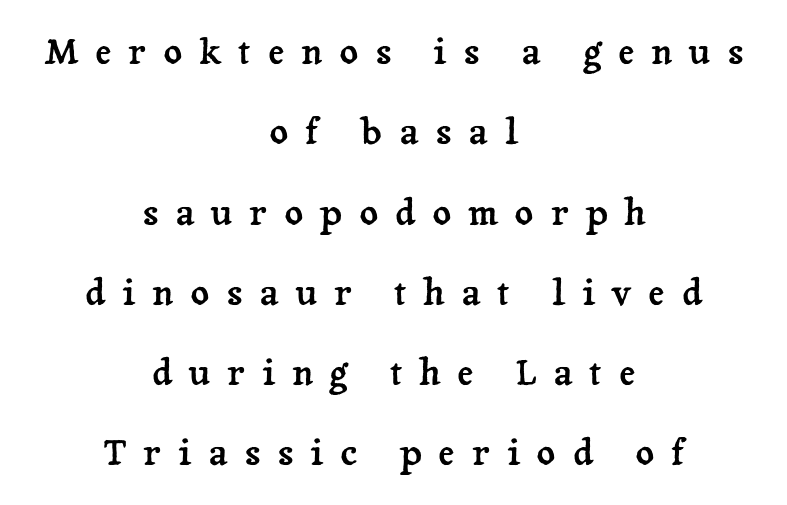
{"serif": "yes", "italic": "no", "width": "normal", "stroke_contrast": "low", "x_height": "medium", "monospaced": "no", "underline": "no", "align": "center", "line_spacing": "loose", "line_spacing_ratio": 2.23, "letter_spacing": "wide", "letter_spacing_em": 0.47, "glyph_px": 36}
